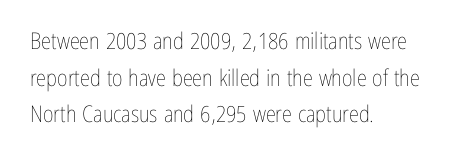
Notice how descenders clear the ascenders below comfortably — that's standard leading. Heft: none added — not bold. Posture: upright roman. The tracking reads as untouched default to a designer's eye. If you drew a ruler down the left edge, every line would touch it.
